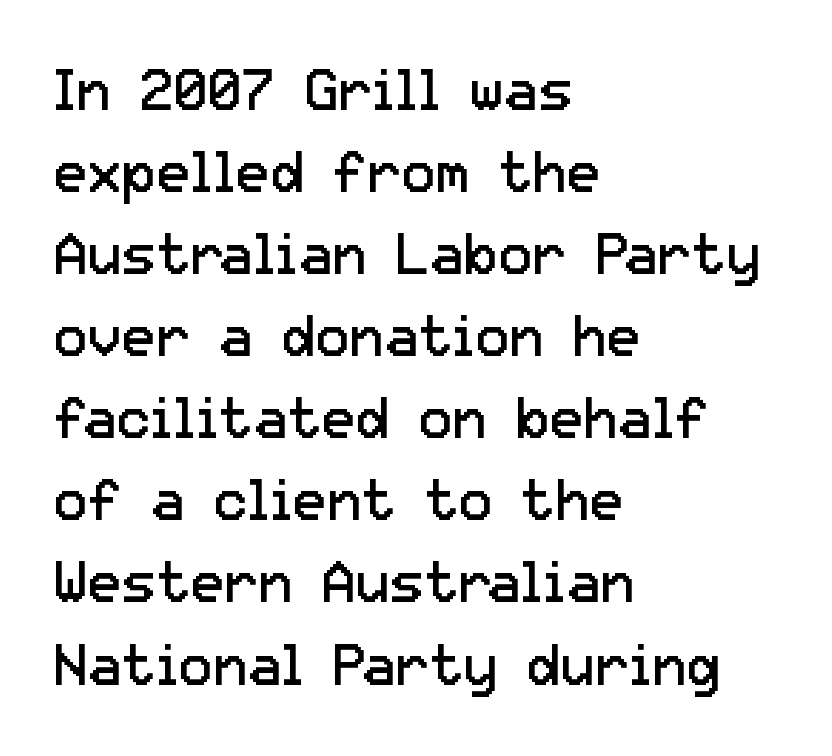
{"serif": "no", "italic": "no", "bold": "no", "weight": "regular", "width": "normal", "stroke_contrast": "low", "x_height": "medium", "monospaced": "no", "underline": "no", "align": "left", "line_spacing": "normal", "line_spacing_ratio": 1.44, "letter_spacing": "normal", "letter_spacing_em": 0.0, "glyph_px": 57}
